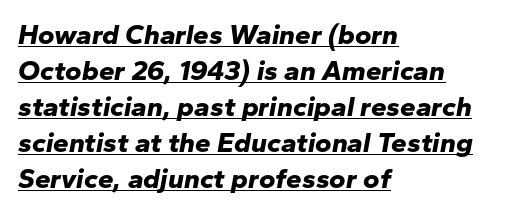
{"italic": "yes", "lean": "right", "slant_degrees": 10, "bold": "yes", "weight": "bold", "width": "normal", "stroke_contrast": "low", "x_height": "medium", "monospaced": "no", "underline": "yes", "align": "left", "line_spacing": "normal", "line_spacing_ratio": 1.29, "letter_spacing": "normal", "letter_spacing_em": 0.0, "glyph_px": 28}
